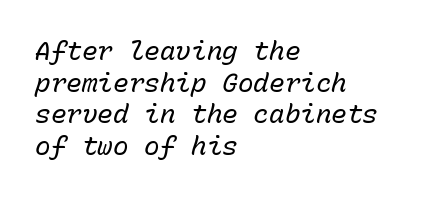
{"italic": "yes", "lean": "right", "slant_degrees": 15, "bold": "no", "underline": "no", "align": "left", "line_spacing_ratio": 1.22, "letter_spacing": "normal", "letter_spacing_em": 0.0, "glyph_px": 26}
